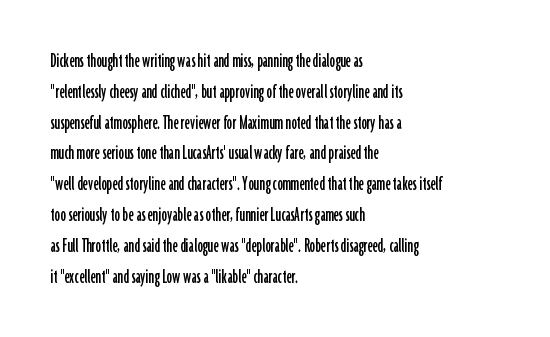
{"italic": "no", "underline": "no", "align": "left", "line_spacing": "normal", "line_spacing_ratio": 1.4, "letter_spacing": "normal", "letter_spacing_em": 0.0, "glyph_px": 22}
